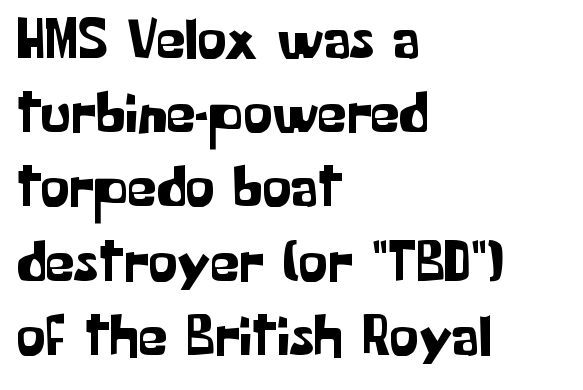
Q: Is the text italic (slanted)? A: No, it is upright.
Q: Is the typeface a serif or a sans-serif typeface? A: Sans-serif.
Q: Is the text underlined? A: No.
Q: How is the paragraph aligned? A: Left-aligned.
Q: Is the spacing between letters normal or unusually wide? A: Normal.
Q: Is the spacing between lines tight, normal or loose? A: Normal.
Q: Width (condensed, normal, or wide)? A: Normal.
Q: Stroke contrast? A: Low.
Q: x-height? A: Medium.
Q: Monospaced? A: No.
